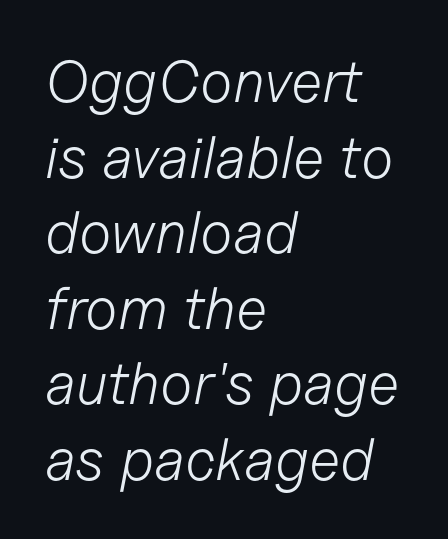
Q: Is the text bold? A: No.
Q: Is the text italic (slanted)? A: Yes, it leans right by about 11 degrees.
Q: Is the text underlined? A: No.
Q: How is the paragraph aligned? A: Left-aligned.
Q: Is the spacing between letters normal or unusually wide? A: Normal.
Q: Is the spacing between lines tight, normal or loose? A: Normal.
Q: Width (condensed, normal, or wide)? A: Normal.
Q: Stroke contrast? A: Low.
Q: x-height? A: Medium.
Q: Monospaced? A: No.
